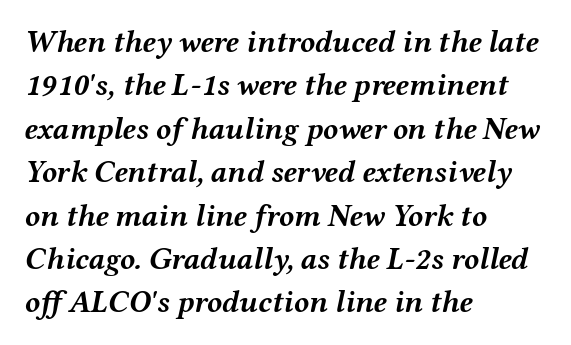
{"italic": "yes", "lean": "right", "slant_degrees": 12, "bold": "yes", "weight": "semibold", "width": "wide", "stroke_contrast": "medium", "x_height": "medium", "monospaced": "no", "underline": "no", "align": "left", "line_spacing": "normal", "line_spacing_ratio": 1.4, "letter_spacing": "normal", "letter_spacing_em": 0.0, "glyph_px": 31}
